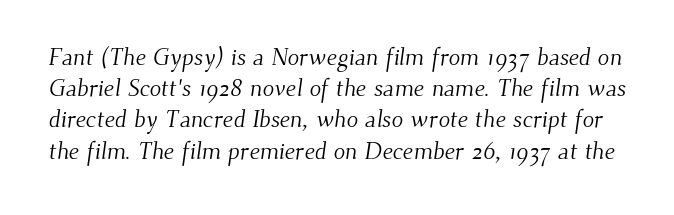
The image shows 24 px text type; set normal line spacing (1.3x), normal letter spacing, not underlined.
